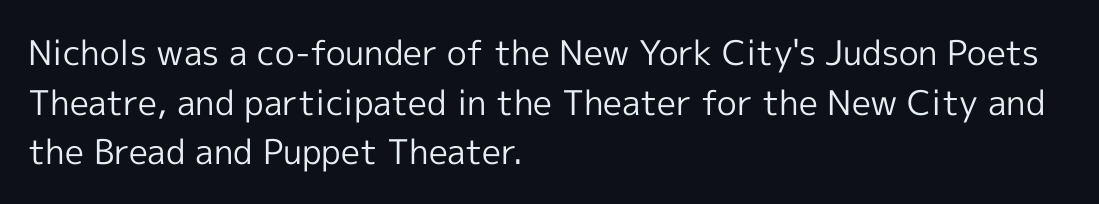
The image shows 34 px regular-weight sans-serif type, upright; set left-aligned, normal line spacing (1.46x), normal letter spacing, not underlined; a medium x-height.
